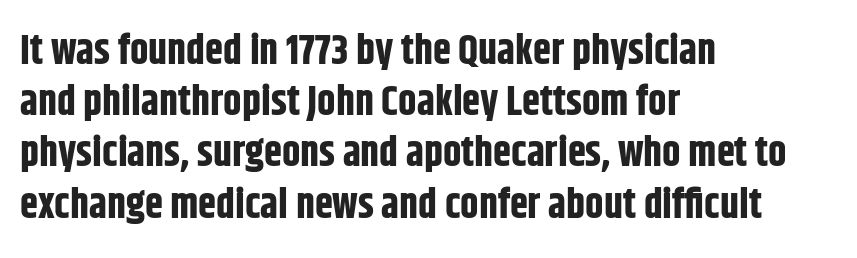
{"serif": "no", "italic": "no", "bold": "yes", "weight": "bold", "width": "condensed", "stroke_contrast": "low", "x_height": "large", "monospaced": "no", "underline": "no", "align": "left", "line_spacing": "normal", "line_spacing_ratio": 1.25, "letter_spacing": "normal", "letter_spacing_em": 0.0, "glyph_px": 41}
